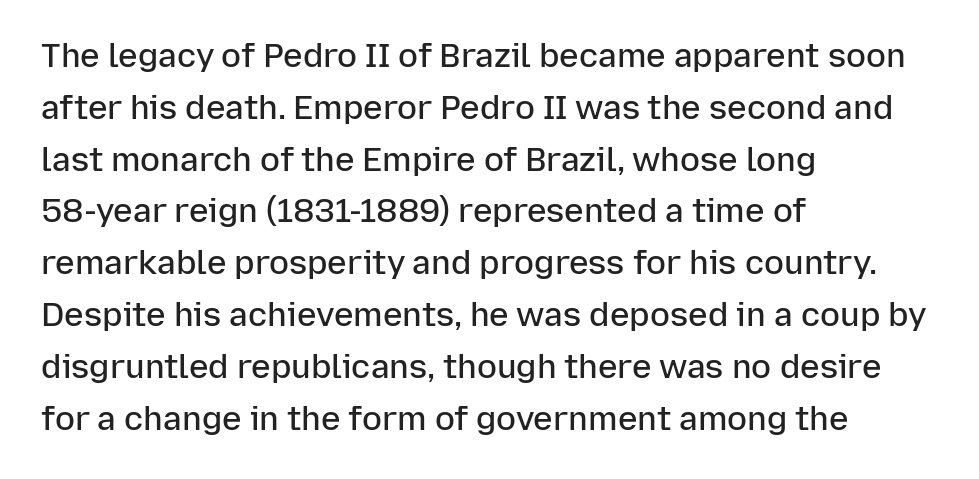
The image shows 33 px semibold sans-serif type, upright; set left-aligned, normal line spacing (1.57x), normal letter spacing, not underlined; low stroke contrast and a medium x-height.
